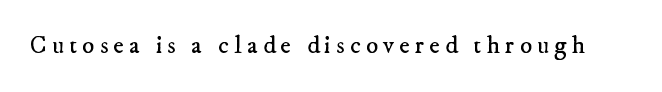
The baseline area is clear. Heft: none added — not bold. What stands out about the letter spacing? Its width — letters are far apart.
